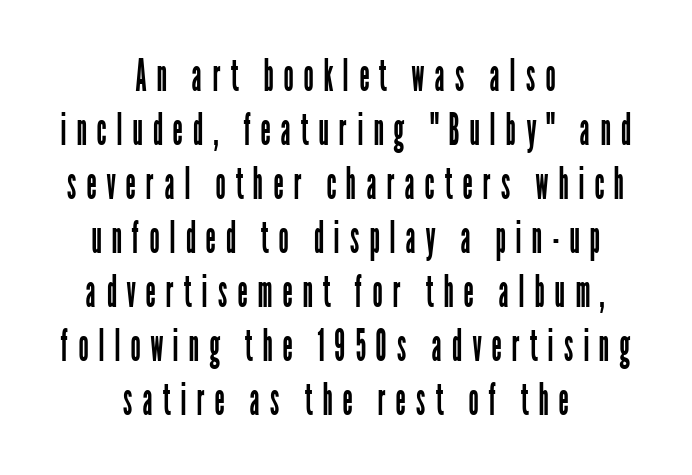
The image shows 45 px regular-weight, condensed sans-serif type, upright; set centered, line spacing 1.2x, unusually wide letter spacing (+0.22 em), not underlined; low stroke contrast and a medium x-height.
